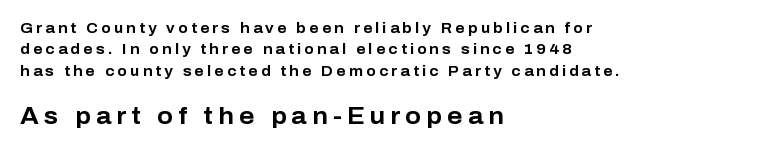
You'd pick this weight for a headline — it's a proper bold. A typesetter would call this heavily tracked-out type. Top chunk: small. Bottom chunk: large. Upright lettering throughout. The lines in this sample share a left origin and differ only in where they stop. A normal amount of white space separates one row of letters from the next.
